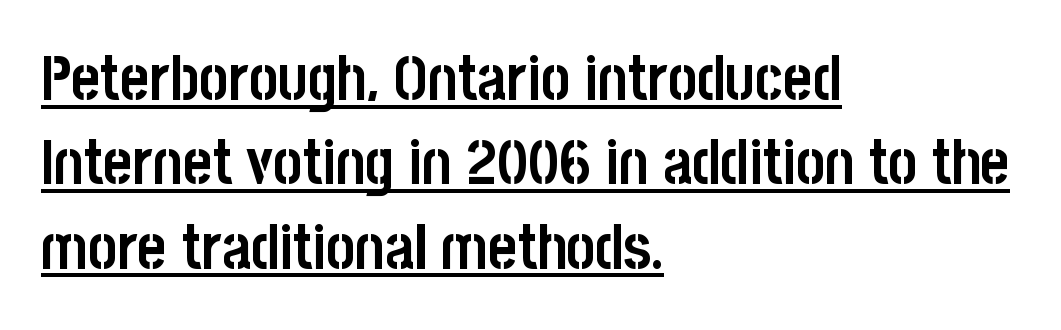
Q: Is the text bold? A: Yes.
Q: Is the text italic (slanted)? A: No, it is upright.
Q: Is the typeface a serif or a sans-serif typeface? A: Sans-serif.
Q: Is the text underlined? A: Yes.
Q: How is the paragraph aligned? A: Left-aligned.
Q: Is the spacing between letters normal or unusually wide? A: Normal.
Q: Is the spacing between lines tight, normal or loose? A: Normal.
Q: Width (condensed, normal, or wide)? A: Condensed.
Q: Stroke contrast? A: Low.
Q: x-height? A: Large.
Q: Monospaced? A: No.
